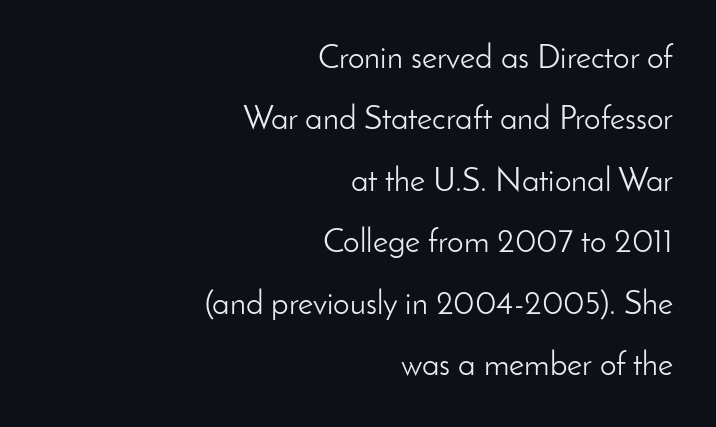
{"serif": "no", "italic": "no", "bold": "no", "weight": "light", "width": "normal", "stroke_contrast": "low", "x_height": "small", "monospaced": "no", "underline": "no", "align": "right", "line_spacing_ratio": 1.86, "letter_spacing": "normal", "letter_spacing_em": 0.0, "glyph_px": 33}
